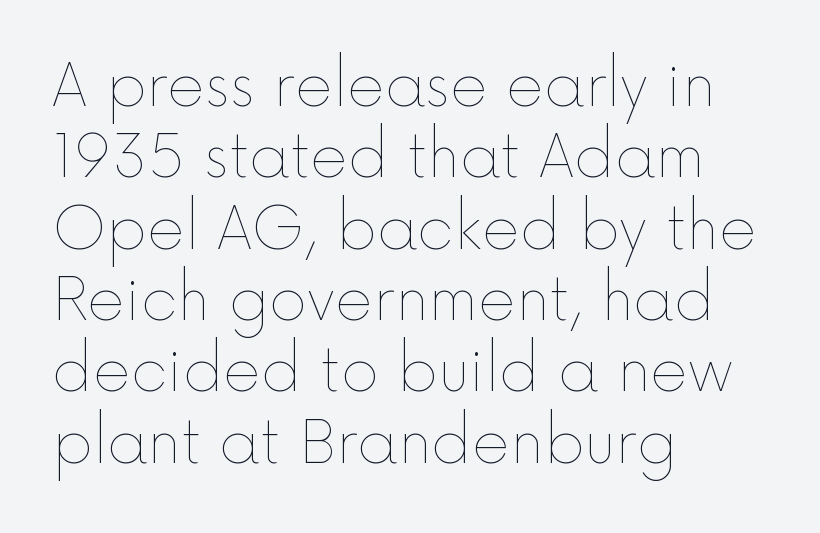
{"italic": "no", "bold": "no", "weight": "thin", "width": "normal", "x_height": "medium", "monospaced": "no", "underline": "no", "align": "left", "line_spacing_ratio": 1.23, "letter_spacing": "normal", "letter_spacing_em": 0.0, "glyph_px": 58}
